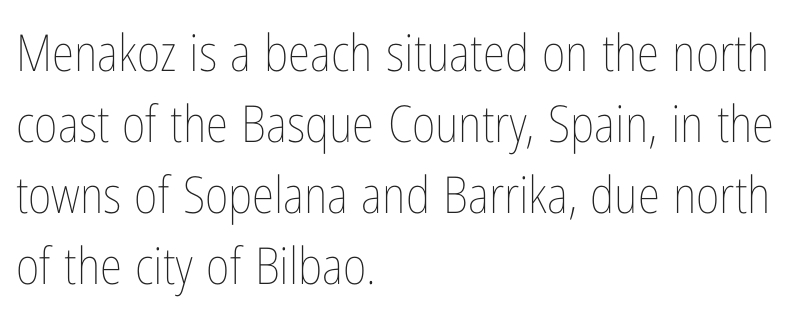
{"italic": "no", "bold": "no", "weight": "thin", "width": "condensed", "stroke_contrast": "low", "x_height": "medium", "monospaced": "no", "underline": "no", "align": "left", "line_spacing": "normal", "line_spacing_ratio": 1.39, "letter_spacing": "normal", "letter_spacing_em": 0.0, "glyph_px": 51}
